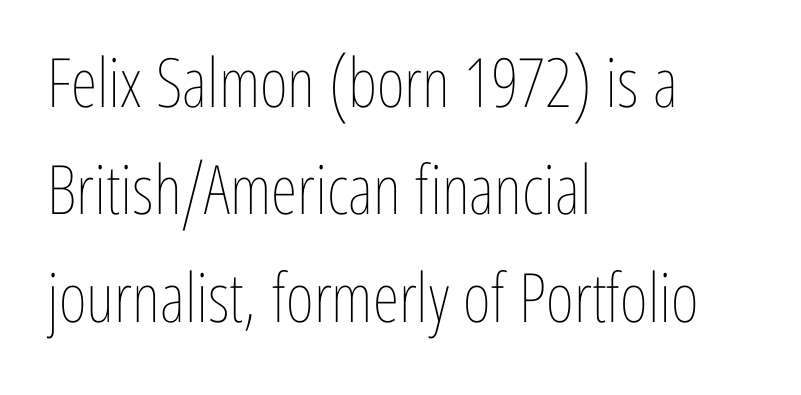
The image shows 68 px thin, condensed type, upright; set left-aligned, normal line spacing (1.58x), normal letter spacing, not underlined; low stroke contrast and a medium x-height.
